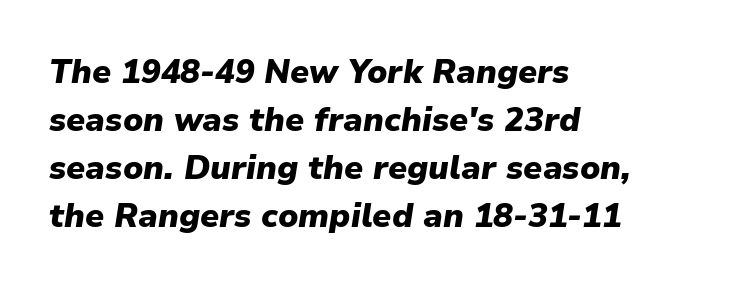
The image shows 33 px heavy type, italic (leaning right); set left-aligned, normal line spacing (1.45x), normal letter spacing, not underlined; low stroke contrast and a medium x-height.
